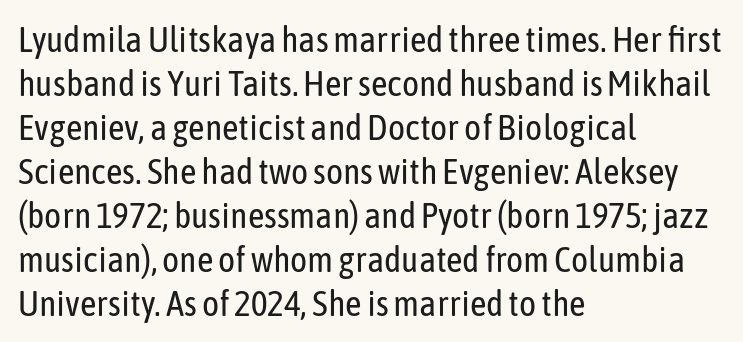
Q: Is the text bold? A: No.
Q: Is the text italic (slanted)? A: No, it is upright.
Q: Is the typeface a serif or a sans-serif typeface? A: Sans-serif.
Q: Is the text underlined? A: No.
Q: How is the paragraph aligned? A: Left-aligned.
Q: Is the spacing between letters normal or unusually wide? A: Normal.
Q: Width (condensed, normal, or wide)? A: Condensed.
Q: Stroke contrast? A: Low.
Q: x-height? A: Medium.
Q: Monospaced? A: No.
